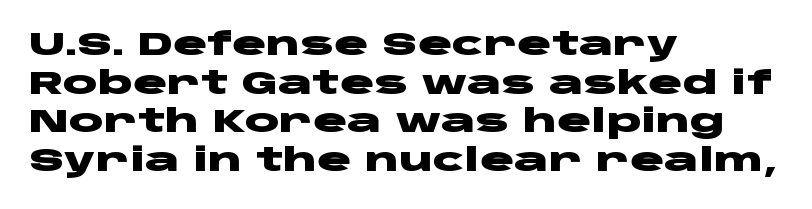
{"serif": "no", "italic": "no", "bold": "yes", "weight": "heavy", "width": "wide", "stroke_contrast": "low", "x_height": "large", "monospaced": "no", "underline": "no", "align": "left", "line_spacing_ratio": 1.21, "letter_spacing": "normal", "letter_spacing_em": 0.0, "glyph_px": 32}
